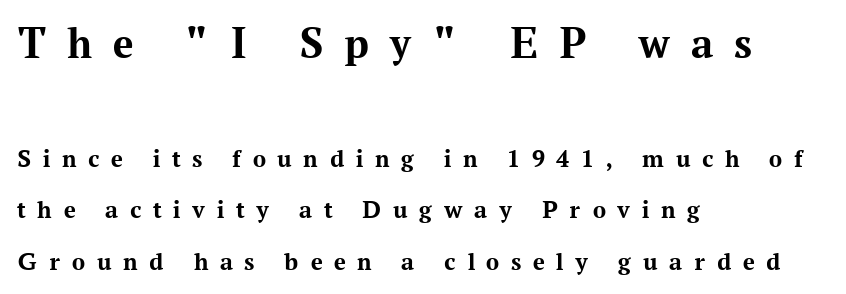
The image shows 45 px bold serif type, upright; set left-aligned, loose line spacing (1.99x), unusually wide letter spacing (+0.45 em), not underlined; the first (top) block is 1.73x larger; medium stroke contrast and a medium x-height.
